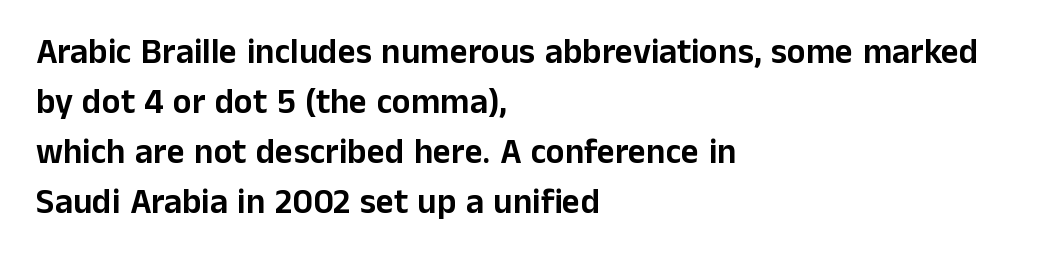
The passage shown is typed in a proportional face where columns would drift. No word sits above an underline. The lines are quadded left. The typography opts for an upright posture over an oblique one. Unlike a traditional serif, this face leaves its strokes unadorned. One glance says typical: line gaps are just what's usual.
